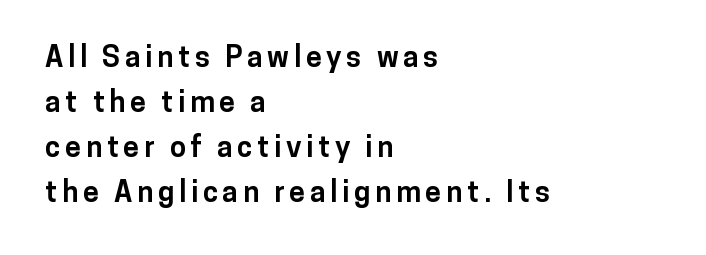
The image shows 29 px bold sans-serif type, upright; set left-aligned, normal line spacing (1.55x), not underlined; low stroke contrast and a medium x-height.
